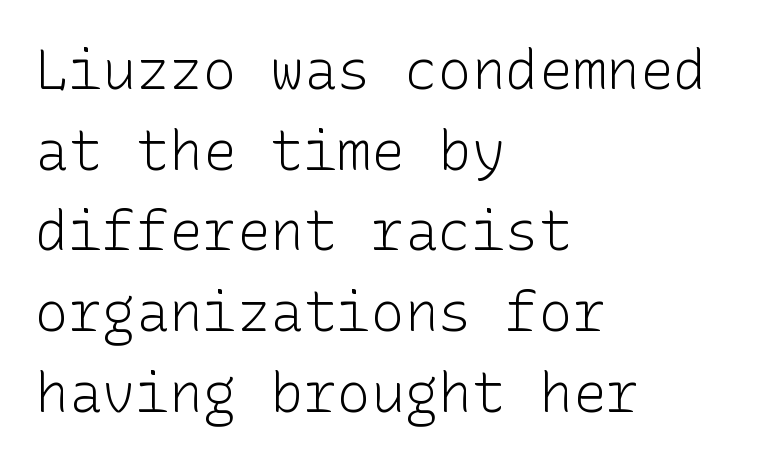
All the whitespace from short lines collects on the right. It's the straight-up-and-down kind of type. Weight: regular or lighter. The passage shown stacks its lines at a standard gap.
